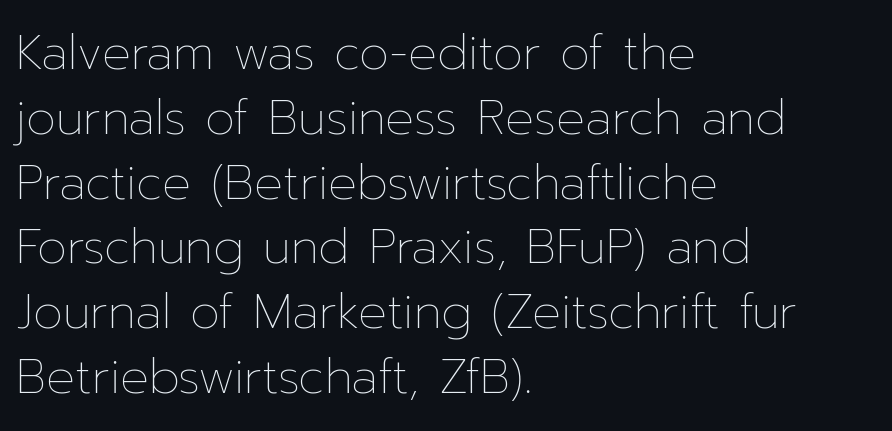
The image shows 48 px thin type, upright; set left-aligned, normal line spacing (1.35x), normal letter spacing, not underlined; low stroke contrast and a medium x-height.
